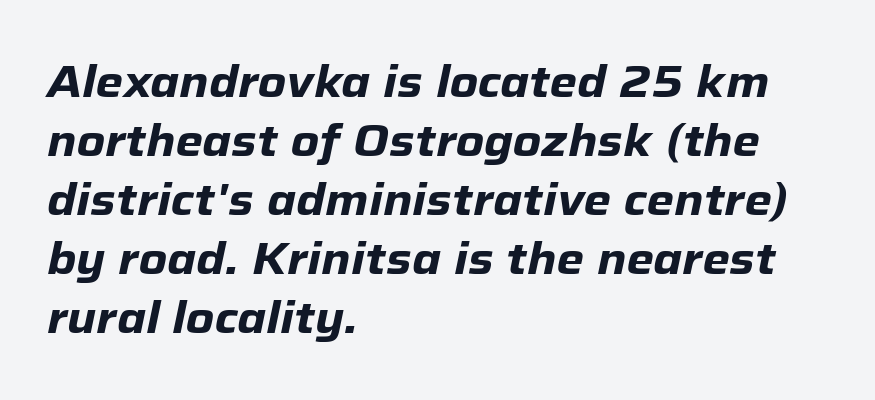
{"italic": "yes", "lean": "right", "slant_degrees": 12, "bold": "yes", "weight": "heavy", "width": "normal", "stroke_contrast": "low", "x_height": "medium", "monospaced": "no", "underline": "no", "align": "left", "line_spacing": "normal", "line_spacing_ratio": 1.34, "letter_spacing": "normal", "letter_spacing_em": 0.0, "glyph_px": 44}
